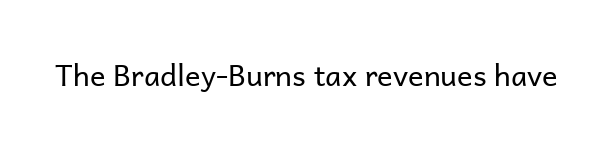
Q: Is the text bold? A: No.
Q: Is the text italic (slanted)? A: No, it is upright.
Q: Is the typeface a serif or a sans-serif typeface? A: Sans-serif.
Q: Is the text underlined? A: No.
Q: Is the spacing between letters normal or unusually wide? A: Normal.
Q: Width (condensed, normal, or wide)? A: Normal.
Q: Stroke contrast? A: Low.
Q: x-height? A: Medium.
Q: Monospaced? A: No.
